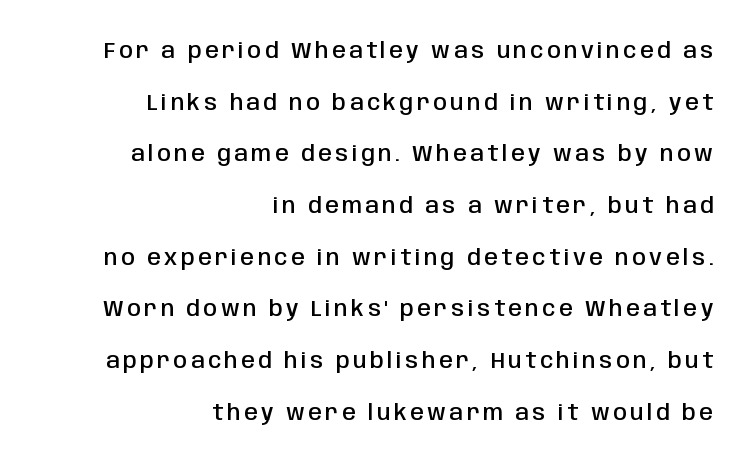
{"italic": "no", "bold": "semi", "underline": "no", "align": "right", "line_spacing": "loose", "line_spacing_ratio": 2.35, "glyph_px": 22}
